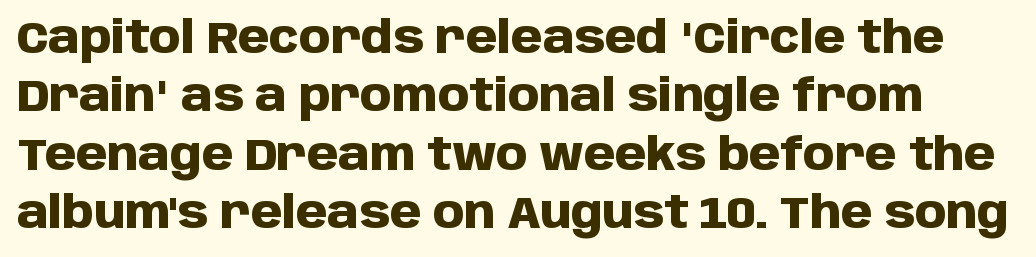
{"serif": "no", "italic": "no", "bold": "yes", "weight": "heavy", "width": "normal", "stroke_contrast": "low", "x_height": "large", "monospaced": "no", "underline": "no", "line_spacing": "normal", "line_spacing_ratio": 1.3, "letter_spacing": "normal", "letter_spacing_em": 0.0, "glyph_px": 45}
